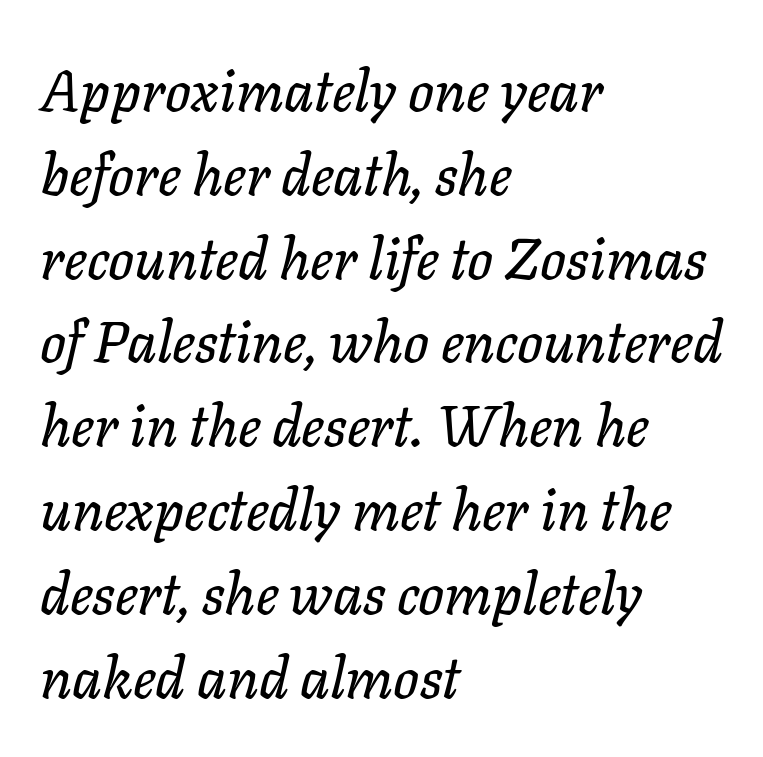
{"italic": "yes", "lean": "right", "slant_degrees": 11, "width": "normal", "stroke_contrast": "low", "x_height": "medium", "monospaced": "no", "underline": "no", "align": "left", "line_spacing": "normal", "line_spacing_ratio": 1.47, "letter_spacing": "normal", "letter_spacing_em": 0.0, "glyph_px": 57}
